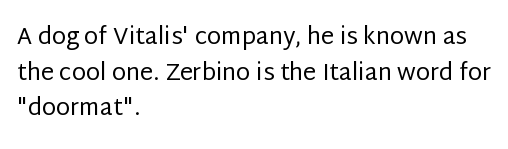
Baseline-to-baseline distance is the conventional proportion of letter height. The passage is arranged the way most books set body copy — flush left. The glyphs are unaccompanied by any horizontal stroke below them. The gaps between neighbouring characters are ordinary and unremarkable.
